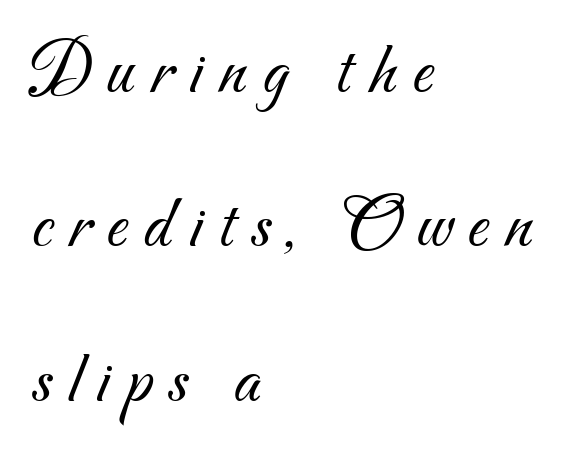
Q: Is the text bold? A: No.
Q: Is the typeface a serif or a sans-serif typeface? A: Sans-serif.
Q: Is the text underlined? A: No.
Q: How is the paragraph aligned? A: Left-aligned.
Q: Is the spacing between letters normal or unusually wide? A: Unusually wide.
Q: Is the spacing between lines tight, normal or loose? A: Loose.
Q: Width (condensed, normal, or wide)? A: Normal.
Q: Stroke contrast? A: Medium.
Q: x-height? A: Small.
Q: Monospaced? A: No.
